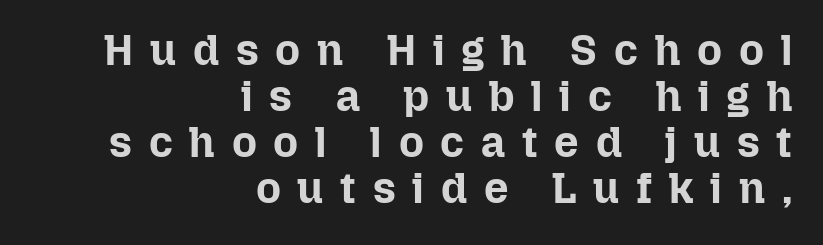
Q: Is the text bold? A: Yes.
Q: Is the text italic (slanted)? A: No, it is upright.
Q: Is the text underlined? A: No.
Q: How is the paragraph aligned? A: Right-aligned.
Q: Is the spacing between letters normal or unusually wide? A: Unusually wide.
Q: Is the spacing between lines tight, normal or loose? A: Tight.
Q: Width (condensed, normal, or wide)? A: Normal.
Q: Stroke contrast? A: Low.
Q: x-height? A: Medium.
Q: Monospaced? A: No.
